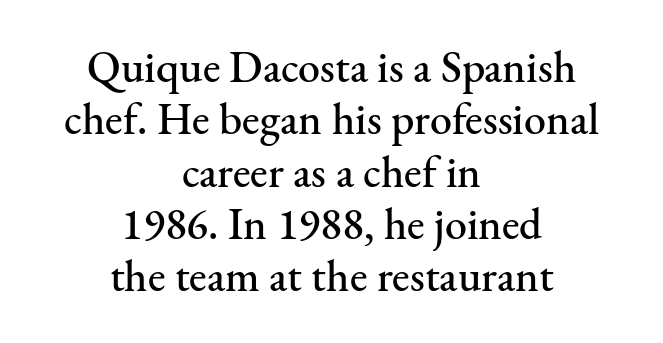
Q: Is the text italic (slanted)? A: No, it is upright.
Q: Is the typeface a serif or a sans-serif typeface? A: Serif.
Q: Is the text underlined? A: No.
Q: How is the paragraph aligned? A: Centered.
Q: Is the spacing between letters normal or unusually wide? A: Normal.
Q: Width (condensed, normal, or wide)? A: Normal.
Q: Stroke contrast? A: Medium.
Q: x-height? A: Small.
Q: Monospaced? A: No.
